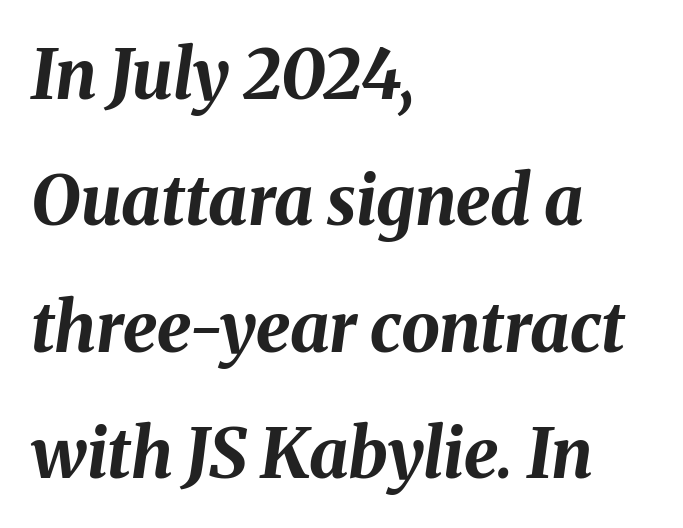
Q: Is the text bold? A: Yes.
Q: Is the text italic (slanted)? A: Yes, it leans right by about 8 degrees.
Q: Is the text underlined? A: No.
Q: How is the paragraph aligned? A: Left-aligned.
Q: Is the spacing between letters normal or unusually wide? A: Normal.
Q: Width (condensed, normal, or wide)? A: Normal.
Q: Stroke contrast? A: Medium.
Q: x-height? A: Medium.
Q: Monospaced? A: No.
